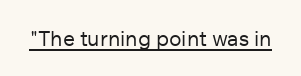
Q: Is the text bold? A: No.
Q: Is the text italic (slanted)? A: No, it is upright.
Q: Is the text underlined? A: Yes.
Q: Is the spacing between letters normal or unusually wide? A: Normal.
